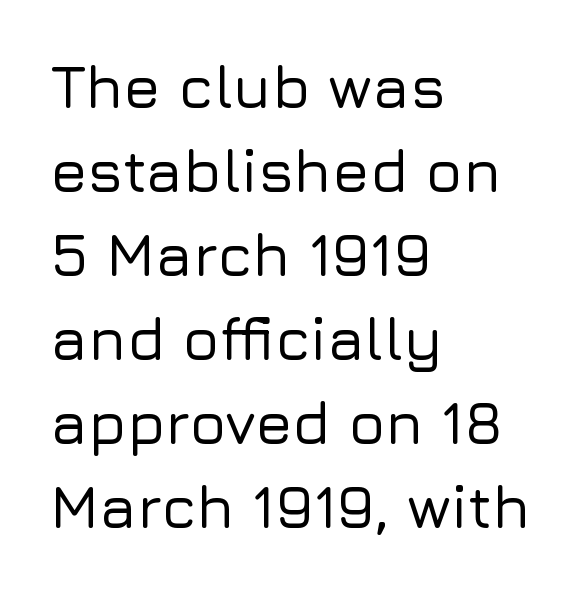
{"serif": "no", "italic": "no", "width": "normal", "stroke_contrast": "low", "x_height": "medium", "monospaced": "no", "underline": "no", "align": "left", "line_spacing": "normal", "line_spacing_ratio": 1.4, "letter_spacing": "normal", "letter_spacing_em": 0.0, "glyph_px": 60}
